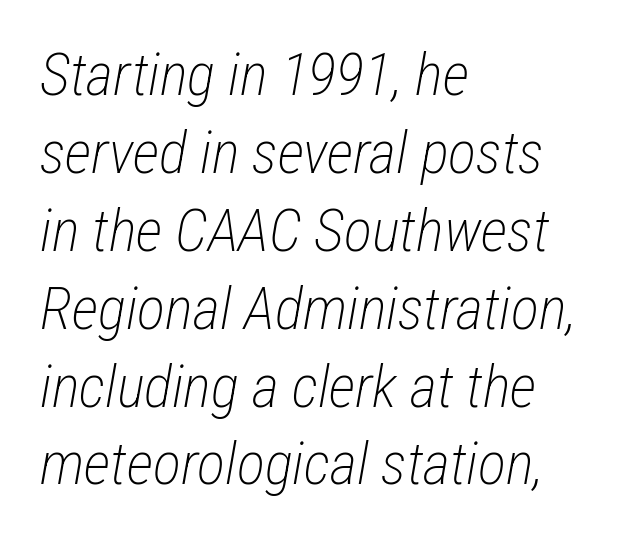
{"italic": "yes", "lean": "right", "slant_degrees": 12, "bold": "no", "weight": "light", "width": "condensed", "stroke_contrast": "low", "x_height": "medium", "monospaced": "no", "underline": "no", "align": "left", "line_spacing": "normal", "line_spacing_ratio": 1.32, "letter_spacing": "normal", "letter_spacing_em": 0.0, "glyph_px": 59}
